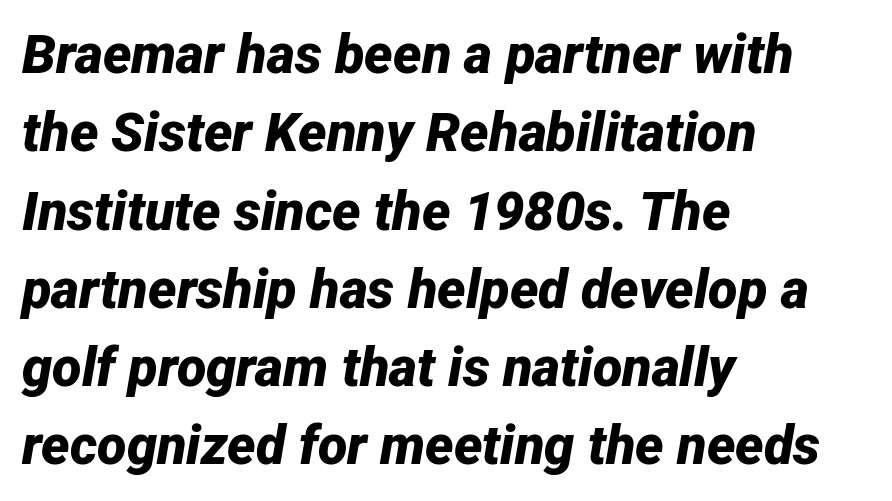
Proportional: the letters do not fall into vertical columns. The glyphs look as if they've been sheared to an angle. Short note: letters normally spaced. All the whitespace from short lines collects on the right. Heft: maximum for text — a bold.
